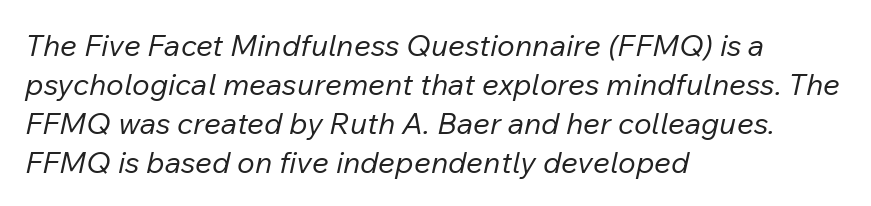
The image shows 30 px regular-weight type, italic (leaning right); set left-aligned, normal line spacing (1.3x), normal letter spacing, not underlined; low stroke contrast and a medium x-height.
